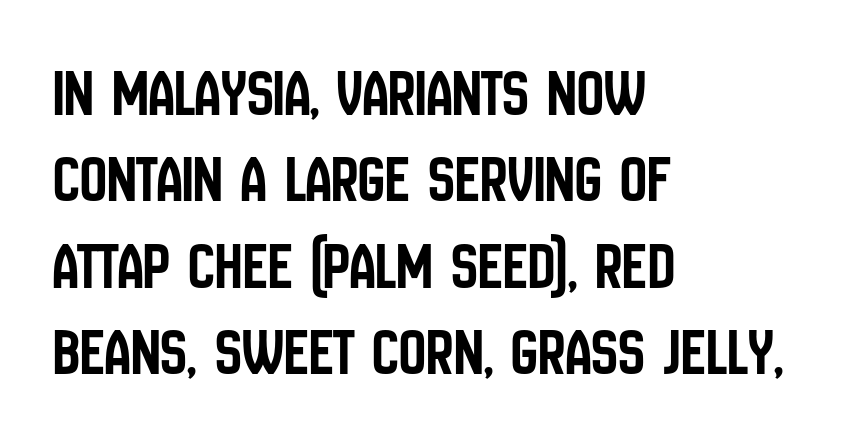
{"serif": "no", "italic": "no", "width": "condensed", "stroke_contrast": "low", "x_height": "large", "monospaced": "no", "underline": "no", "align": "left", "line_spacing": "normal", "line_spacing_ratio": 1.29, "letter_spacing": "normal", "letter_spacing_em": 0.0, "glyph_px": 67}
